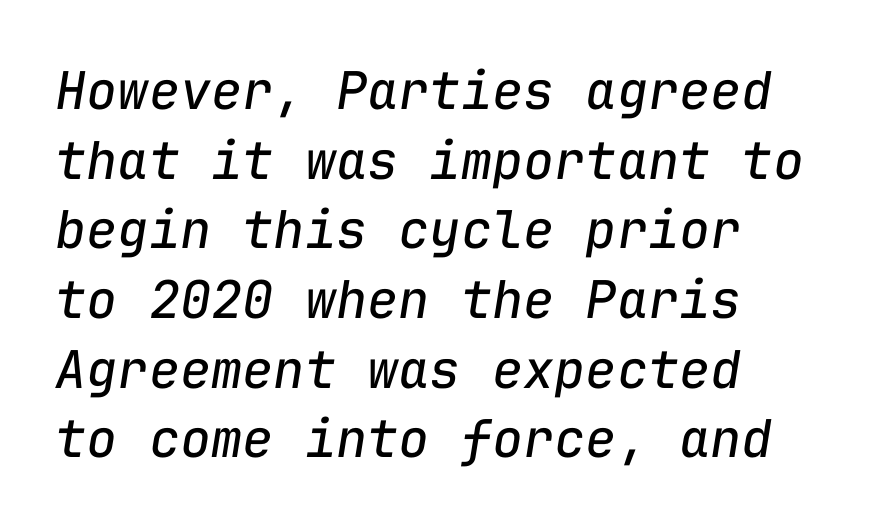
Q: Is the text bold? A: No.
Q: Is the text italic (slanted)? A: Yes, it leans right by about 9 degrees.
Q: Is the text underlined? A: No.
Q: How is the paragraph aligned? A: Left-aligned.
Q: Is the spacing between letters normal or unusually wide? A: Normal.
Q: Is the spacing between lines tight, normal or loose? A: Normal.
Q: Width (condensed, normal, or wide)? A: Normal.
Q: Stroke contrast? A: Low.
Q: x-height? A: Medium.
Q: Monospaced? A: Yes.
